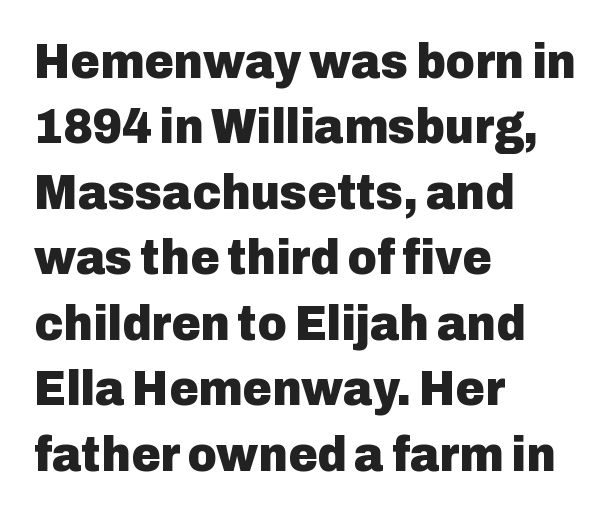
{"serif": "no", "italic": "no", "bold": "yes", "weight": "heavy", "width": "normal", "stroke_contrast": "low", "x_height": "medium", "monospaced": "no", "underline": "no", "align": "left", "line_spacing": "normal", "line_spacing_ratio": 1.31, "letter_spacing": "normal", "letter_spacing_em": 0.0, "glyph_px": 50}
